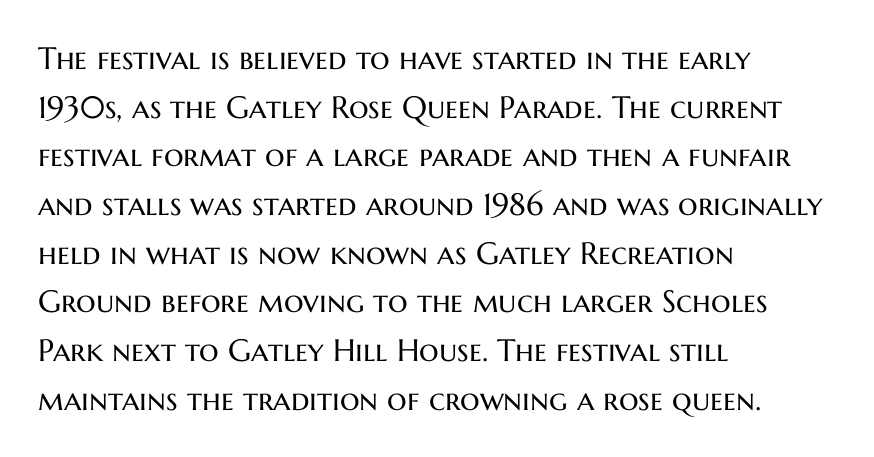
The image shows 31 px regular-weight sans-serif type, upright; set left-aligned, normal line spacing (1.57x), normal letter spacing, not underlined; medium stroke contrast and a medium x-height.
